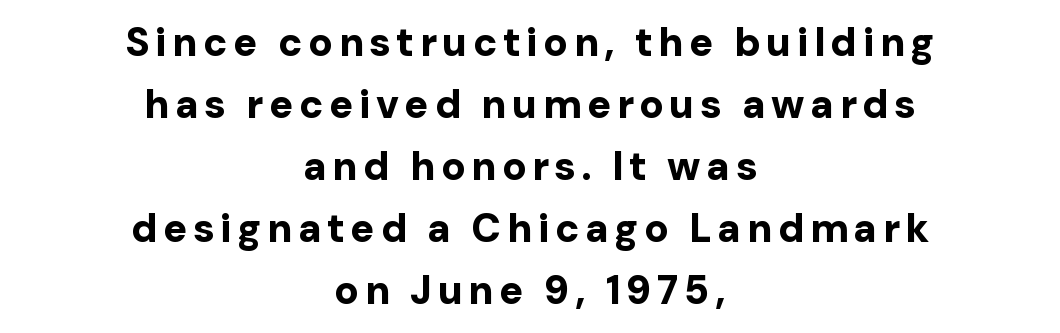
Q: Is the text bold? A: Yes.
Q: Is the text italic (slanted)? A: No, it is upright.
Q: Is the typeface a serif or a sans-serif typeface? A: Sans-serif.
Q: Is the text underlined? A: No.
Q: How is the paragraph aligned? A: Centered.
Q: Is the spacing between lines tight, normal or loose? A: Normal.
Q: Width (condensed, normal, or wide)? A: Normal.
Q: Stroke contrast? A: Low.
Q: x-height? A: Medium.
Q: Monospaced? A: No.
